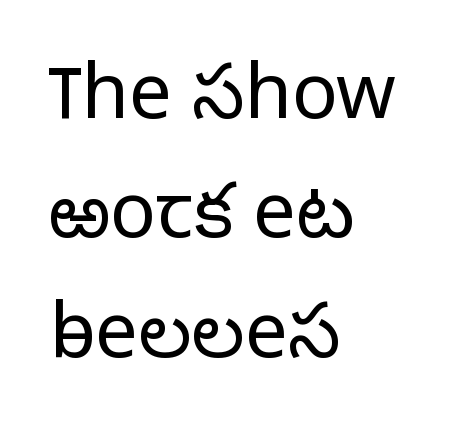
Compared with typical body copy, the letter spacing here is the same. This is sans-serif lettering, the kind often seen on screens and signage. Evenly set lines give the paragraph a standard silhouette. Weight: regular or lighter.
